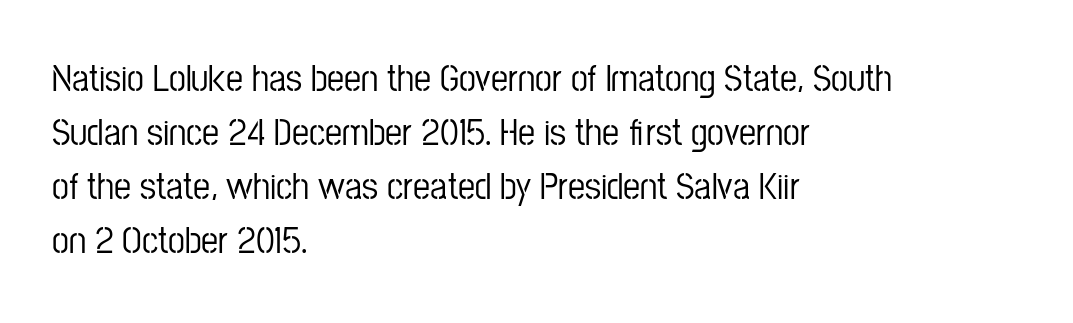
{"serif": "no", "italic": "no", "width": "condensed", "stroke_contrast": "low", "x_height": "medium", "monospaced": "no", "underline": "no", "align": "left", "line_spacing": "normal", "line_spacing_ratio": 1.42, "letter_spacing": "normal", "letter_spacing_em": 0.0, "glyph_px": 38}
